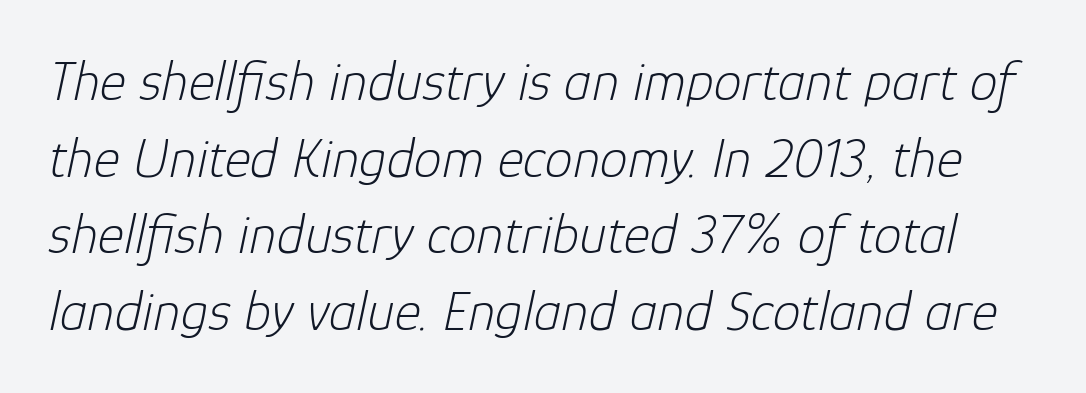
Q: Is the text bold? A: No.
Q: Is the text italic (slanted)? A: Yes, it leans right by about 12 degrees.
Q: Is the text underlined? A: No.
Q: Is the spacing between letters normal or unusually wide? A: Normal.
Q: Is the spacing between lines tight, normal or loose? A: Normal.
Q: Width (condensed, normal, or wide)? A: Normal.
Q: Stroke contrast? A: Low.
Q: x-height? A: Medium.
Q: Monospaced? A: No.
